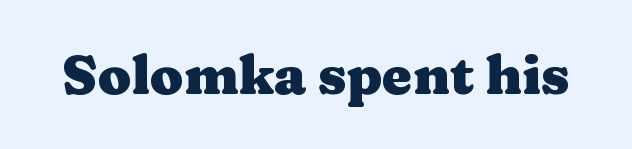
These lines are composed in type with serifs. Clear beneath every line of the passage. This sample has the flowing, uneven cadence of proportional lettering. Look at the stroke-to-counter ratio: heavy, a bold. In terms of letterspacing, this is plain default setting.
